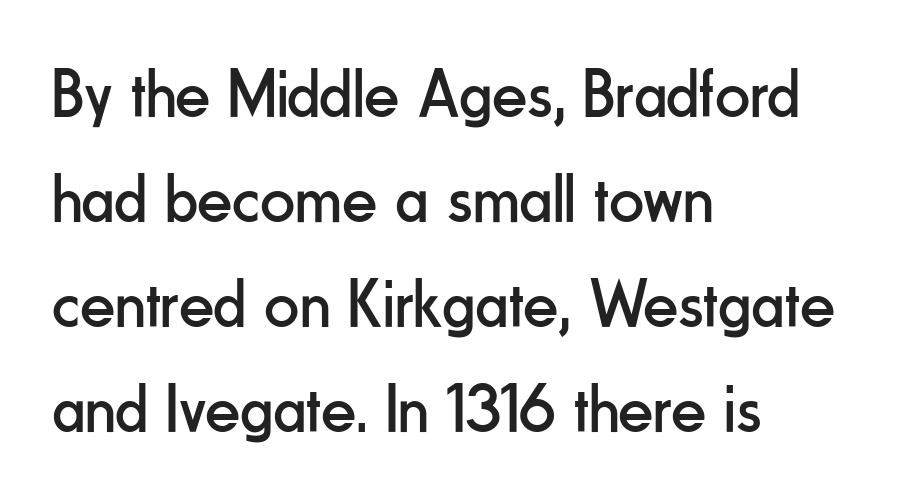
The image shows 69 px regular-weight, condensed sans-serif type, upright; set left-aligned, normal line spacing (1.52x), normal letter spacing, not underlined; low stroke contrast and a small x-height.
